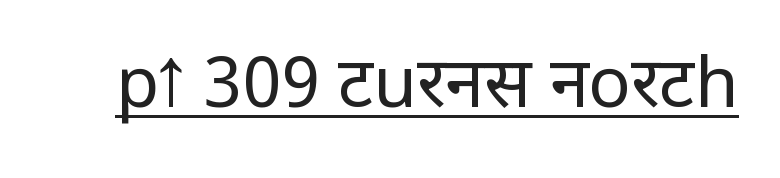
Between one letter and the next there's only the usual sliver of space. Varying glyph widths throughout — classic text-font behaviour. Is this a sans? Yes — the strokes have no serifs. Weight: not bold — regular or lighter. When letters stand straight like this, we call the style roman or upright. What decoration does the sample have? An underline.
